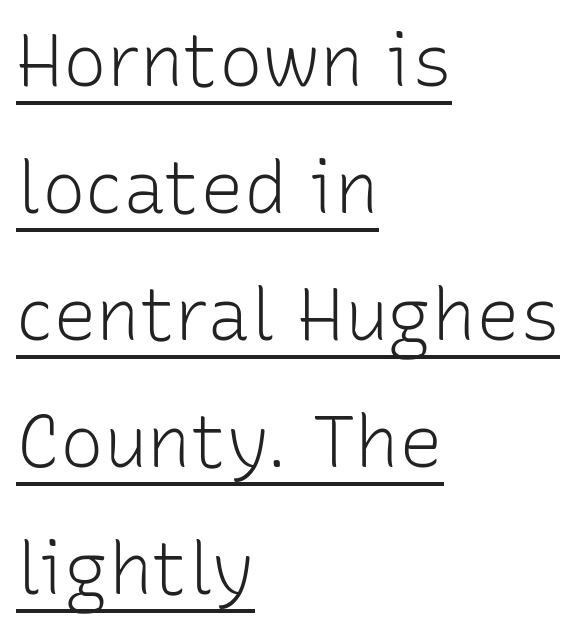
{"serif": "no", "italic": "no", "bold": "no", "weight": "light", "width": "normal", "stroke_contrast": "low", "x_height": "medium", "monospaced": "no", "underline": "yes", "align": "left", "line_spacing_ratio": 1.74, "letter_spacing": "normal", "letter_spacing_em": 0.0, "glyph_px": 73}
